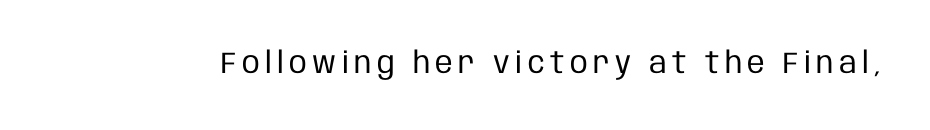
{"serif": "no", "italic": "no", "bold": "no", "weight": "regular", "width": "condensed", "stroke_contrast": "low", "x_height": "large", "monospaced": "no", "underline": "no", "glyph_px": 30}
